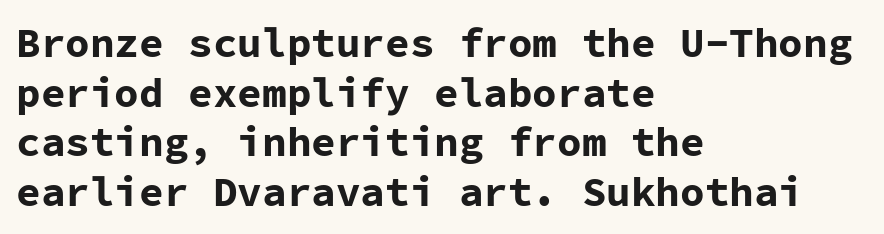
The image shows 41 px bold sans-serif type, upright, monospaced; set left-aligned, line spacing 1.21x, normal letter spacing, not underlined; low stroke contrast and a medium x-height.
